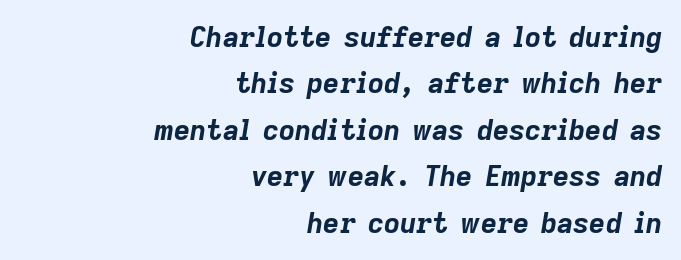
The leading is moderate, giving the passage an even texture. These lines are rendered in a variable-pitch font. The sample has been set heavy, in full bold. The rag falls on the left side of this text block. Does the lettering tilt? It does — this is italic.
